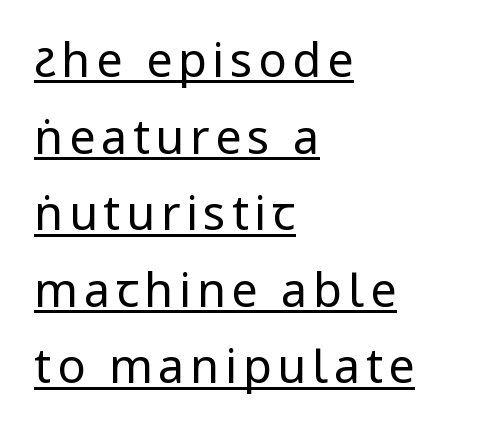
Q: Is the text bold? A: No.
Q: Is the text italic (slanted)? A: No, it is upright.
Q: Is the typeface a serif or a sans-serif typeface? A: Sans-serif.
Q: Is the text underlined? A: Yes.
Q: How is the paragraph aligned? A: Left-aligned.
Q: Is the spacing between lines tight, normal or loose? A: Normal.
Q: Width (condensed, normal, or wide)? A: Condensed.
Q: Stroke contrast? A: Low.
Q: x-height? A: Large.
Q: Monospaced? A: No.
